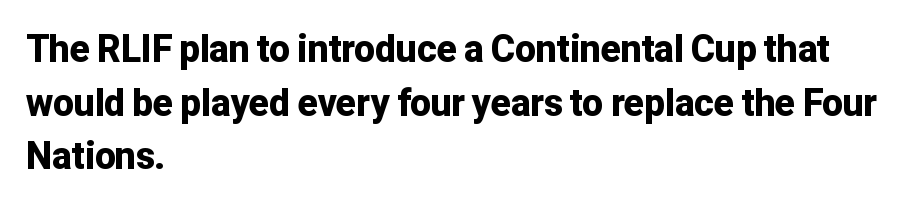
You can tell from the bare stems that sans-serif type was used. Italic: no, the glyphs are upright roman. A dark, heavy texture on the line: the type is bold. Think of a printed novel: that variable character pitch is what you see here. Notice how the passage keeps a crisp vertical edge on the left only. Honestly, the letter spacing is just normal — you wouldn't notice it.
